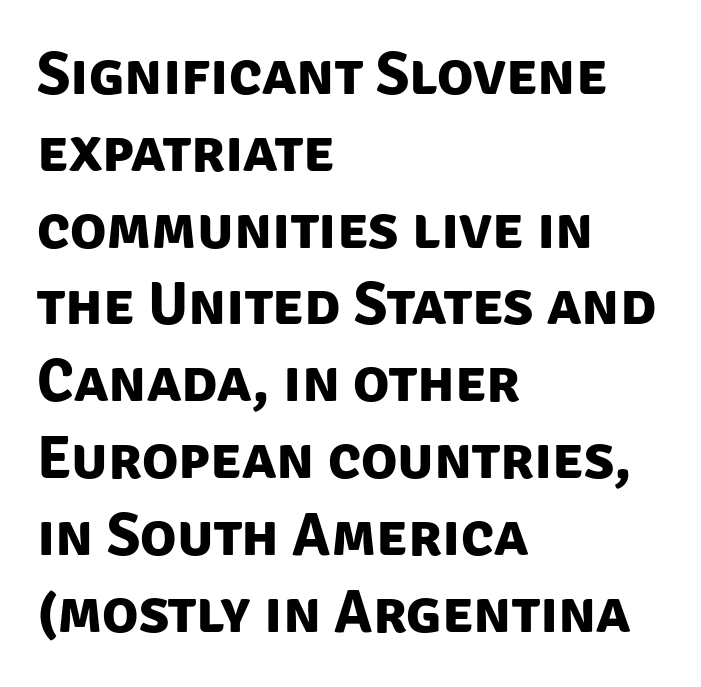
A typesetter would label this face a sans. Typeset ragged right — the left edge is the straight one. Students, observe: this is what conventionally led text looks like. These lines carry a lot of weight — the face is fully bold. The space directly below the letters is spotless. No extra tracking has been applied to these lines.
